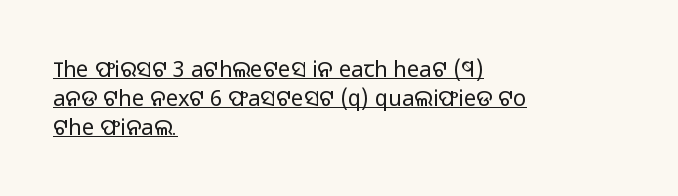
Line beginnings align vertically; line endings do not. Notice how the stems are strictly vertical — no italics here. A baseline rule has been typeset under these characters. This sample uses plain, unmodified letter spacing. The face looks like a standard text weight, possibly lighter. The designer left line spacing at the default.
